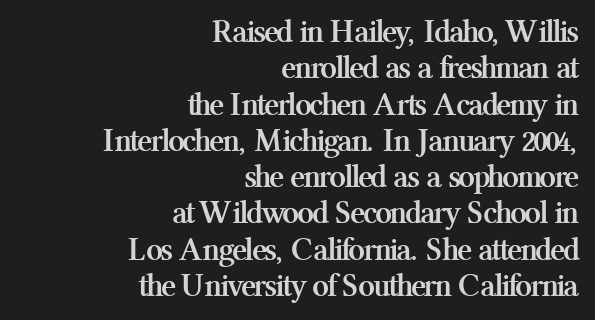
The image shows 33 px semibold serif type, upright; set right-aligned, tight line spacing (1.1x), normal letter spacing, not underlined; medium stroke contrast and a medium x-height.
